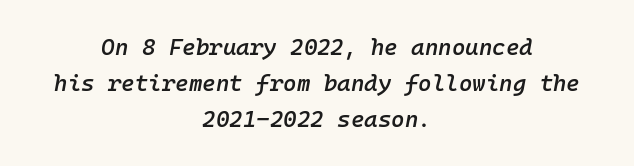
{"italic": "yes", "lean": "right", "slant_degrees": 10, "bold": "semi", "underline": "no", "align": "center", "line_spacing": "normal", "line_spacing_ratio": 1.56, "letter_spacing": "normal", "letter_spacing_em": 0.0, "glyph_px": 23}
